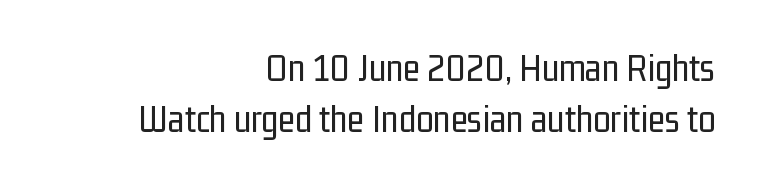
The image shows 39 px regular-weight, condensed sans-serif type, upright; set right-aligned, normal line spacing (1.31x), normal letter spacing, not underlined; low stroke contrast and a medium x-height.
